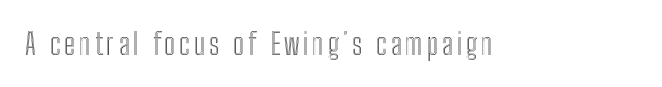
This rendering features lettering with no underline. This sample uses an upright cut, with every glyph sitting square on the baseline. Is this a fixed-width face? No — the glyphs have proportional, varying widths.
